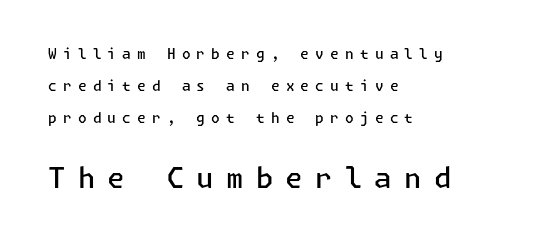
These words are printed semibold, heavier than regular yet not bold. Does the copy run flush right? No — it runs flush left. Rows of type keep a wide berth in the vertical direction. The foot of each line stays bare and open.
